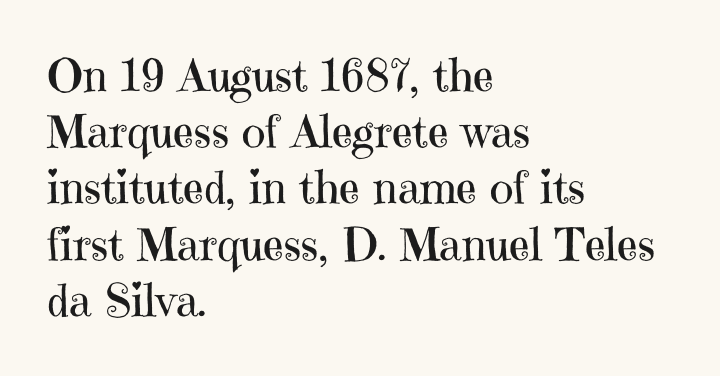
{"serif": "yes", "italic": "no", "bold": "no", "weight": "regular", "width": "normal", "stroke_contrast": "high", "x_height": "medium", "monospaced": "no", "underline": "no", "align": "left", "line_spacing": "normal", "line_spacing_ratio": 1.25, "letter_spacing": "normal", "letter_spacing_em": 0.0, "glyph_px": 45}
